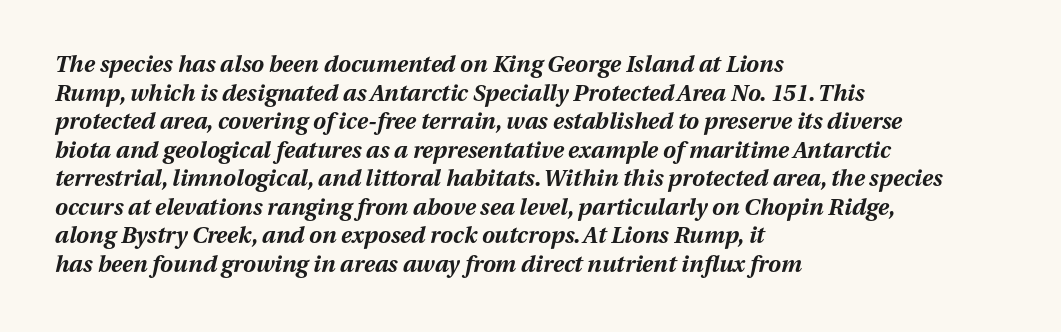
The image shows 23 px bold type, italic (leaning right); set left-aligned, line spacing 1.24x, normal letter spacing, not underlined.
